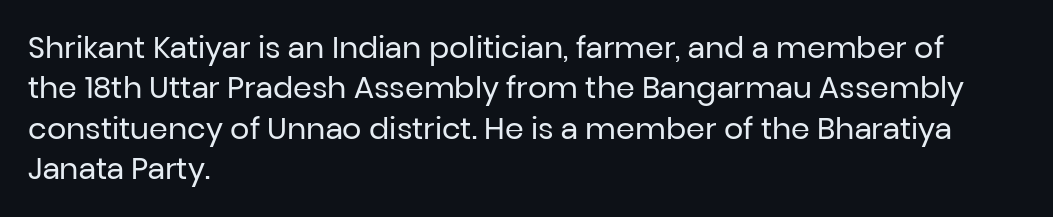
The image shows 30 px regular-weight sans-serif type, upright; set left-aligned, normal line spacing (1.35x), normal letter spacing, not underlined; low stroke contrast and a medium x-height.
